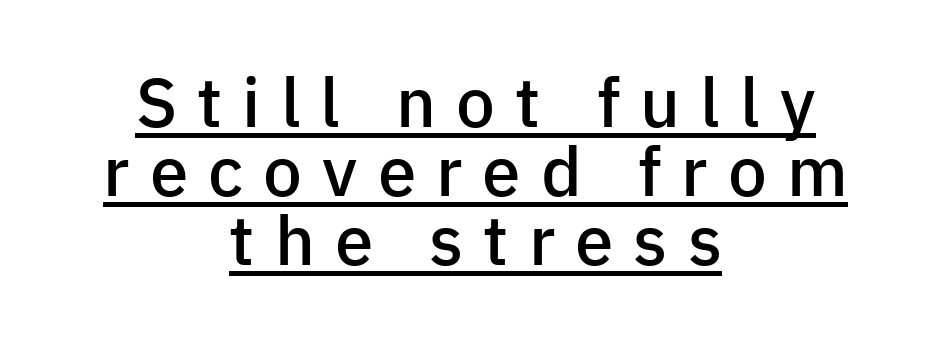
The image shows 69 px semibold sans-serif type, upright; set centered, tight line spacing (1.0x), unusually wide letter spacing (+0.29 em), underlined; low stroke contrast and a medium x-height.
